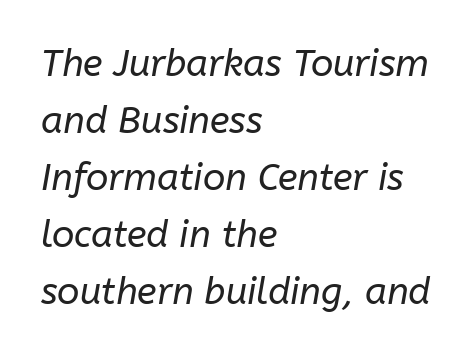
The image shows 37 px regular-weight type, italic (leaning right); set left-aligned, normal line spacing (1.54x), normal letter spacing, not underlined; low stroke contrast and a medium x-height.
